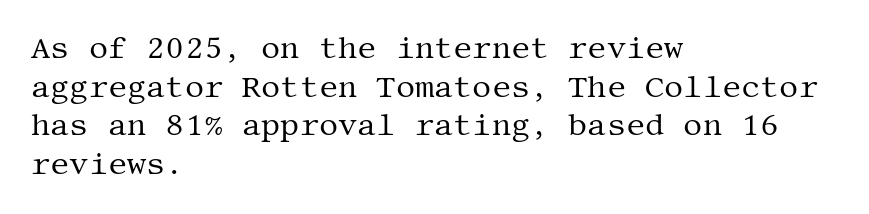
{"serif": "yes", "italic": "no", "bold": "no", "weight": "regular", "width": "normal", "stroke_contrast": "medium", "x_height": "large", "underline": "no", "align": "left", "line_spacing": "normal", "line_spacing_ratio": 1.29, "letter_spacing": "normal", "letter_spacing_em": 0.0, "glyph_px": 30}
